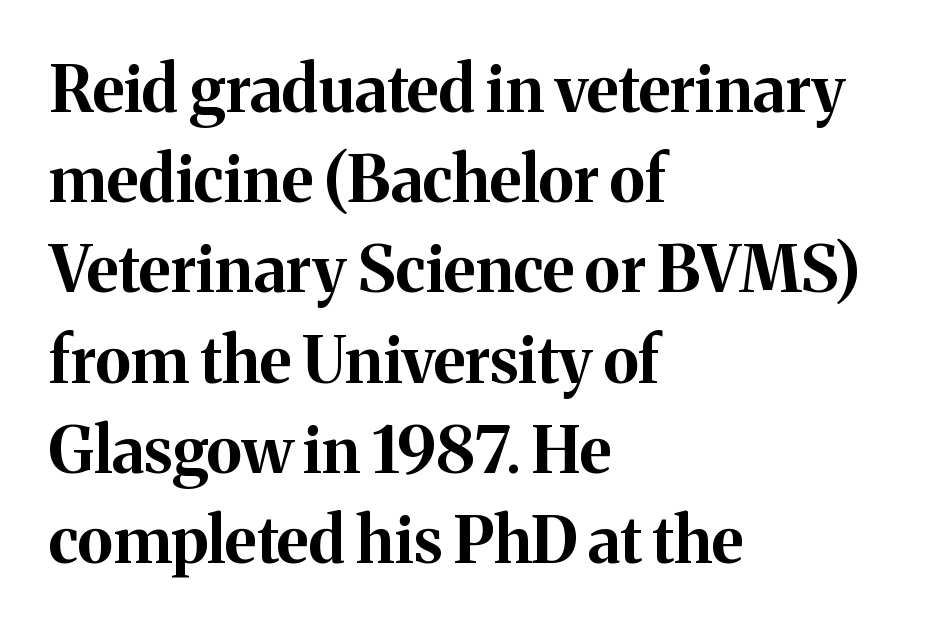
Q: Is the text bold? A: Yes.
Q: Is the text italic (slanted)? A: No, it is upright.
Q: Is the typeface a serif or a sans-serif typeface? A: Serif.
Q: Is the text underlined? A: No.
Q: How is the paragraph aligned? A: Left-aligned.
Q: Is the spacing between letters normal or unusually wide? A: Normal.
Q: Is the spacing between lines tight, normal or loose? A: Normal.
Q: Width (condensed, normal, or wide)? A: Normal.
Q: Stroke contrast? A: Medium.
Q: x-height? A: Medium.
Q: Monospaced? A: No.
